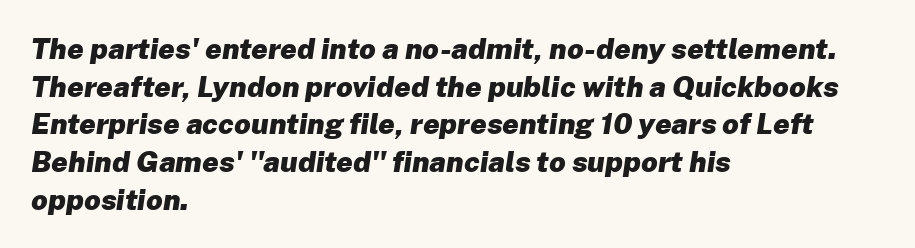
{"italic": "yes", "lean": "right", "slant_degrees": 8, "bold": "yes", "weight": "heavy", "width": "normal", "stroke_contrast": "low", "x_height": "medium", "monospaced": "no", "underline": "no", "align": "left", "line_spacing": "normal", "line_spacing_ratio": 1.3, "letter_spacing": "normal", "letter_spacing_em": 0.0, "glyph_px": 29}
